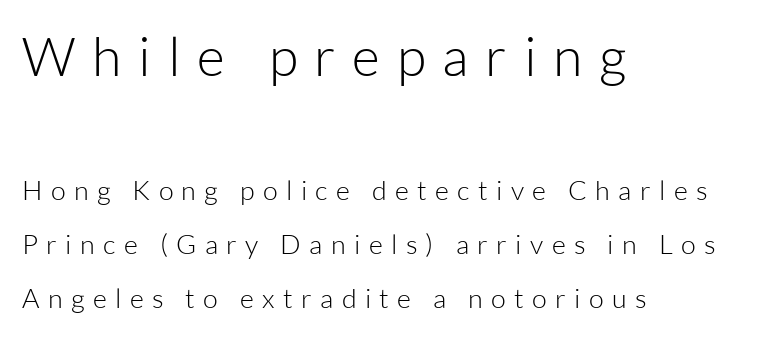
The image shows 54 px light sans-serif type, upright; set left-aligned, loose line spacing (2.0x), unusually wide letter spacing (+0.31 em), not underlined; the first (top) block is 2.0x larger; low stroke contrast and a medium x-height.
